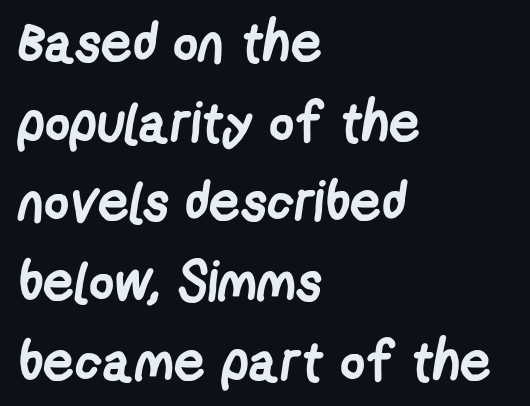
Letter spacing: default. A sans-serif font was chosen for this passage. The rendering anchors every line to the left-hand side. Heft: maximum for text — a bold. A bare baseline throughout the passage. These lines sit exactly where default settings would place them.
